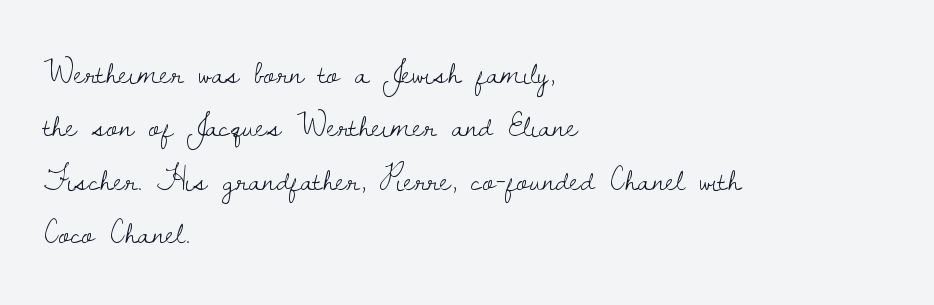
{"serif": "yes", "bold": "no", "weight": "light", "width": "normal", "stroke_contrast": "low", "x_height": "small", "monospaced": "no", "underline": "no", "align": "left", "line_spacing": "normal", "line_spacing_ratio": 1.57, "letter_spacing": "normal", "letter_spacing_em": 0.0, "glyph_px": 34}
